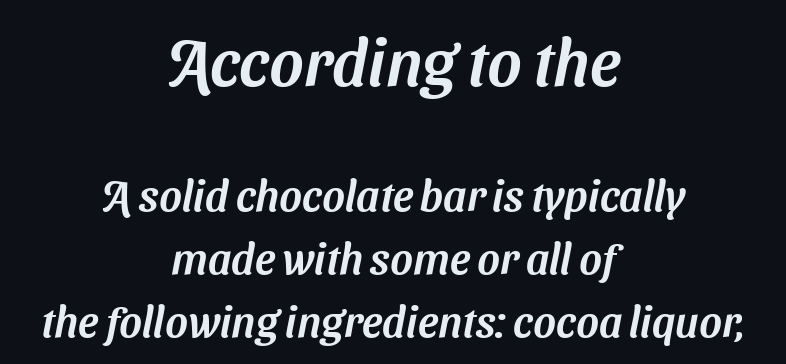
Beneath every word, the page is bare. This layout puts the oversized block above and the modest block below. Leading matches the norm, producing a regular column. Nothing unusual about the tracking: characters are spaced as the font intends. Is this a fixed-width face? No — the glyphs have proportional, varying widths.
